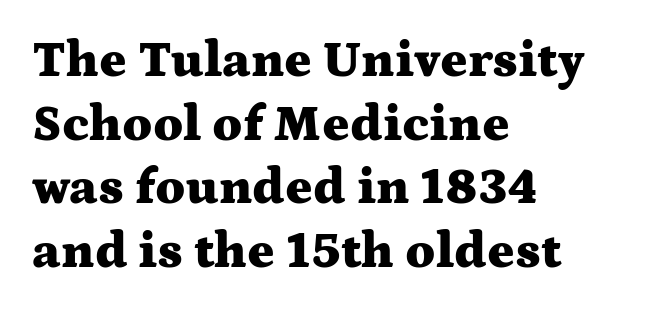
The image shows 51 px heavy, wide serif type, upright; set left-aligned, normal line spacing (1.25x), normal letter spacing, not underlined; medium stroke contrast and a medium x-height.
